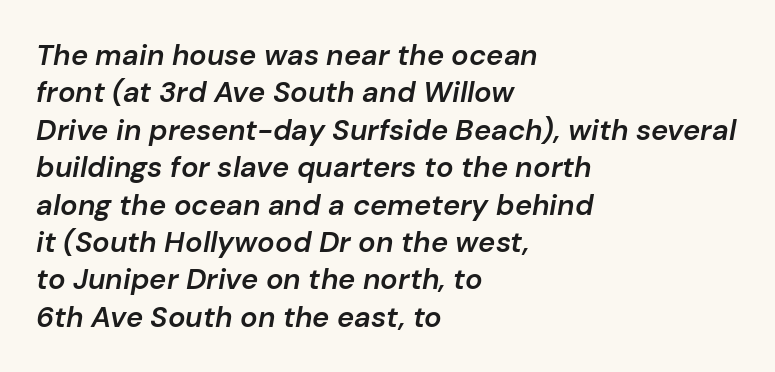
The image shows 29 px semibold type, italic (leaning right); set left-aligned, normal line spacing (1.29x), normal letter spacing, not underlined; low stroke contrast and a medium x-height.
